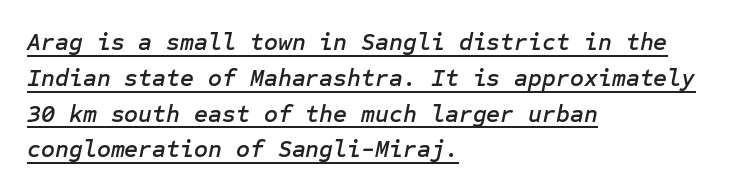
Teacher's note: observe the even left margin — that is flush-left alignment. Compared with undecorated copy, this sample adds a rule below the words. The axis of the letterforms is tilted away from vertical. Observe the ordinary spacing: letters are neighbours, not strangers. Does the leading feel generous? No, just average.
